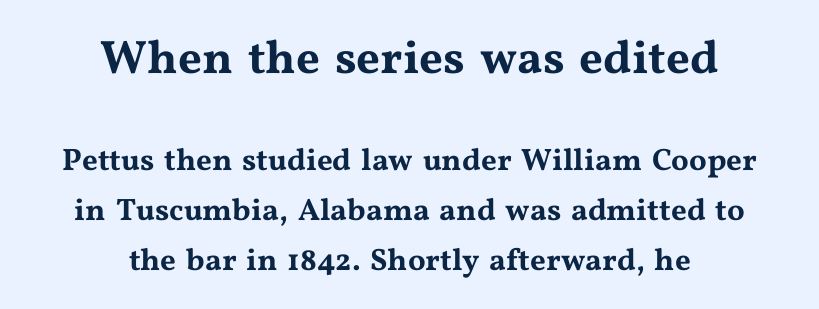
The image shows 47 px wide serif type, upright; set centered, normal line spacing (1.61x), normal letter spacing, not underlined; the first (top) block is 1.52x larger; medium stroke contrast and a medium x-height.
